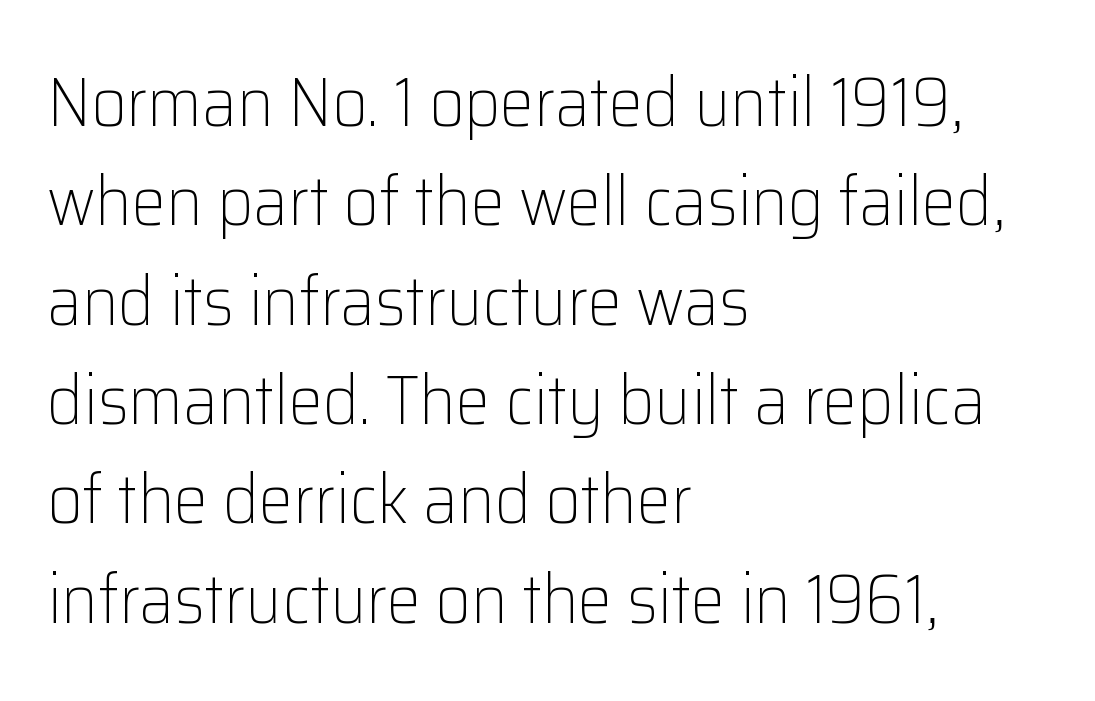
The image shows 69 px light sans-serif type, upright; set left-aligned, normal line spacing (1.44x), normal letter spacing, not underlined; low stroke contrast and a medium x-height.
